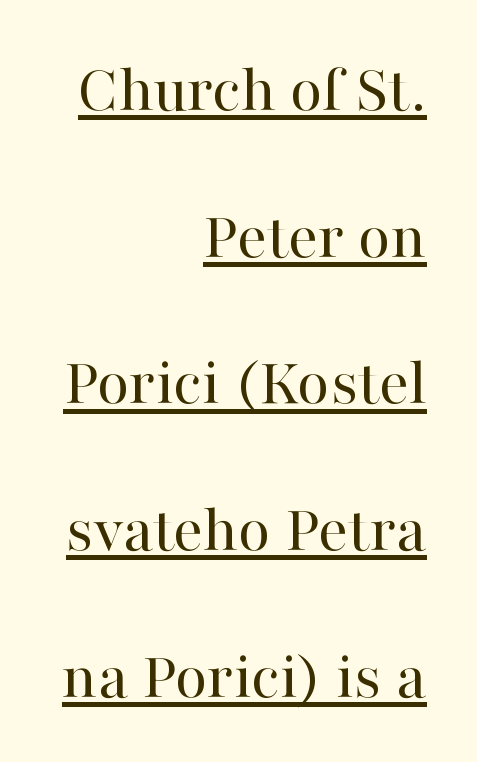
The image shows 67 px regular-weight serif type, upright; set right-aligned, loose line spacing (2.19x), normal letter spacing, underlined; high stroke contrast and a medium x-height.
